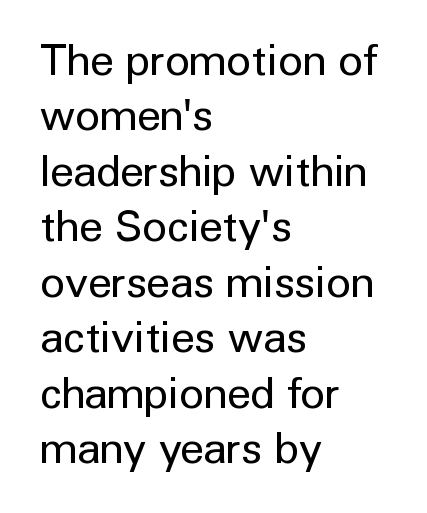
{"serif": "no", "italic": "no", "bold": "no", "weight": "regular", "width": "normal", "stroke_contrast": "low", "x_height": "medium", "monospaced": "no", "underline": "no", "align": "left", "line_spacing": "normal", "line_spacing_ratio": 1.29, "letter_spacing": "normal", "letter_spacing_em": 0.0, "glyph_px": 43}
